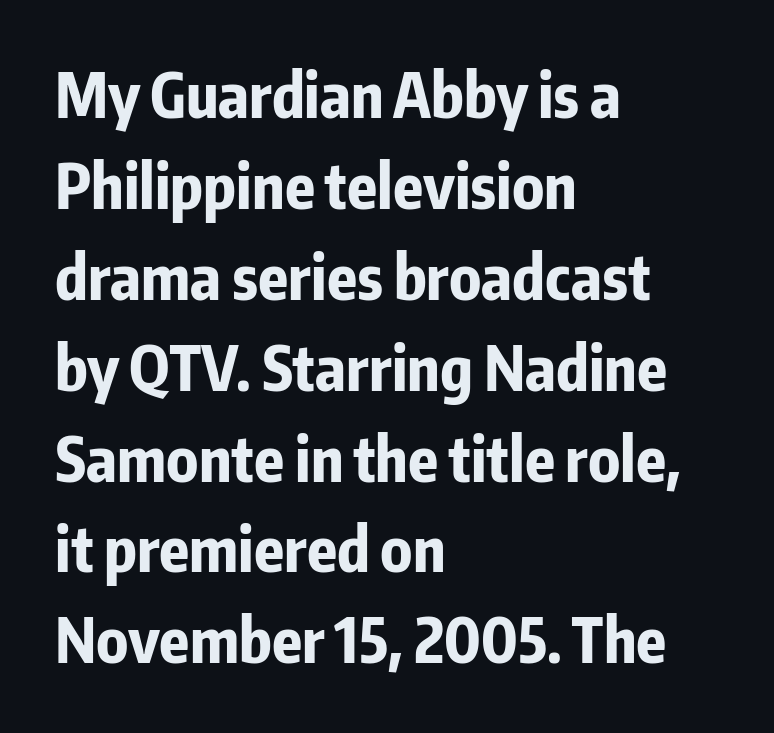
Q: Is the text bold? A: Yes.
Q: Is the text italic (slanted)? A: No, it is upright.
Q: Is the typeface a serif or a sans-serif typeface? A: Sans-serif.
Q: Is the text underlined? A: No.
Q: How is the paragraph aligned? A: Left-aligned.
Q: Is the spacing between letters normal or unusually wide? A: Normal.
Q: Is the spacing between lines tight, normal or loose? A: Normal.
Q: Width (condensed, normal, or wide)? A: Condensed.
Q: Stroke contrast? A: Low.
Q: x-height? A: Medium.
Q: Monospaced? A: No.
